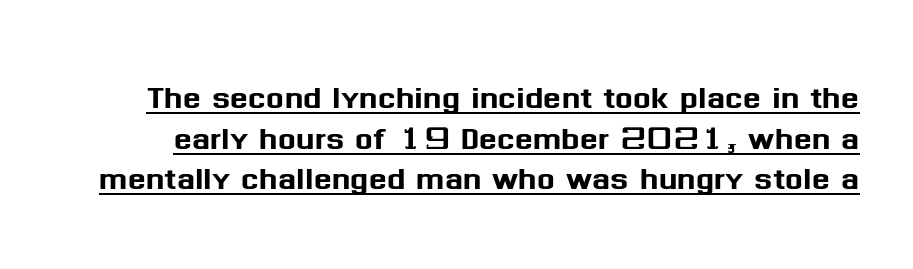
The rendering uses natural spacing where letterforms have individual widths. Is there any slant? The stems are plumb. Each letter's strokes conclude bluntly, with no projecting serifs. Leading is clearly below the norm, producing a dense column. You could call the tracking neutral — neither tight nor loose. Underlining? Definitely there.
